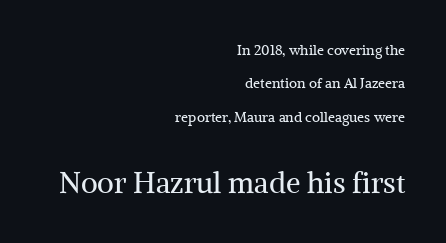
{"serif": "yes", "italic": "no", "bold": "no", "weight": "regular", "width": "normal", "stroke_contrast": "medium", "x_height": "medium", "monospaced": "no", "underline": "no", "align": "right", "line_spacing": "loose", "line_spacing_ratio": 2.38, "letter_spacing": "normal", "letter_spacing_em": 0.0, "larger_block": "second", "size_ratio": 2.07, "glyph_px": 29}
